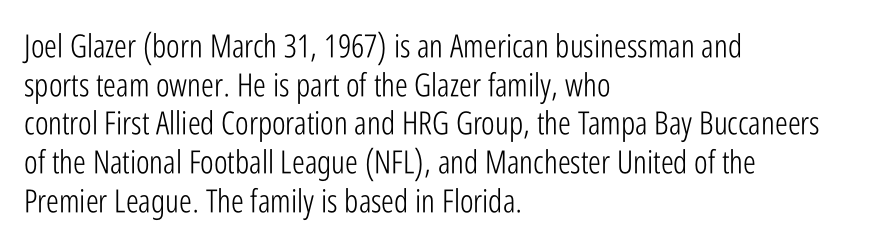
Here the designer chose a conventional face with non-uniform glyph widths. These lines stack with their left ends in a neat column. Observe the ordinary spacing: letters are neighbours, not strangers. The font is comparable to plain body text, perhaps lighter.
